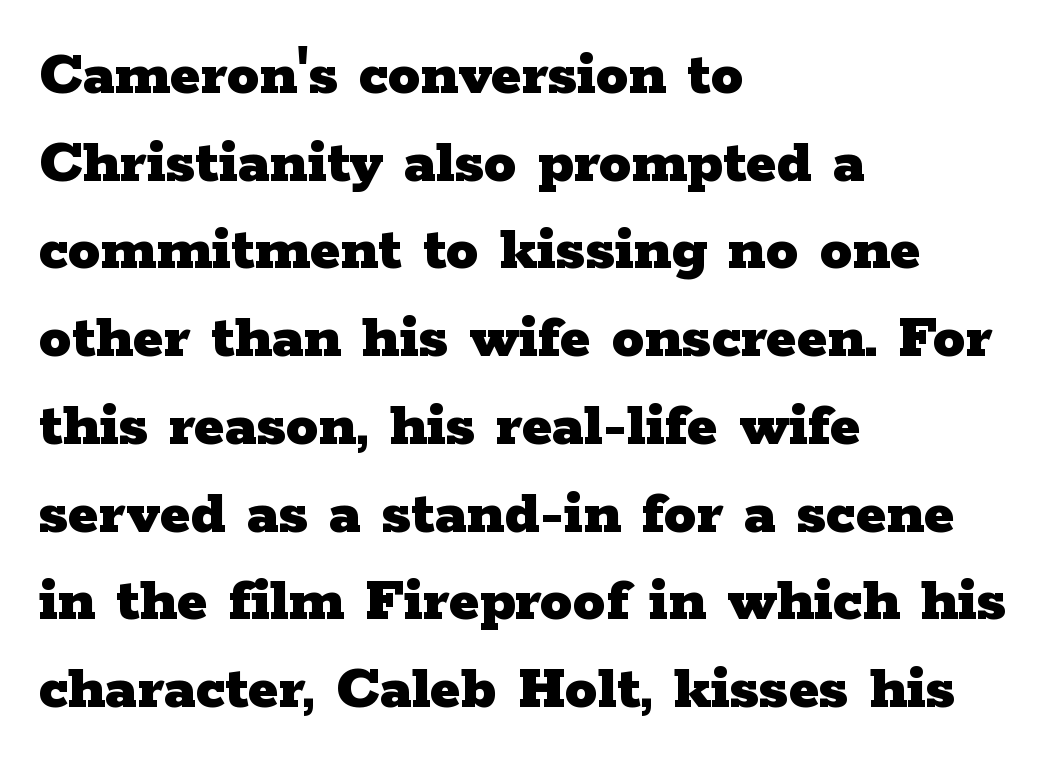
Q: Is the text bold? A: Yes.
Q: Is the text italic (slanted)? A: No, it is upright.
Q: Is the typeface a serif or a sans-serif typeface? A: Serif.
Q: Is the text underlined? A: No.
Q: How is the paragraph aligned? A: Left-aligned.
Q: Is the spacing between letters normal or unusually wide? A: Normal.
Q: Is the spacing between lines tight, normal or loose? A: Normal.
Q: Width (condensed, normal, or wide)? A: Wide.
Q: Stroke contrast? A: Low.
Q: x-height? A: Medium.
Q: Monospaced? A: No.
